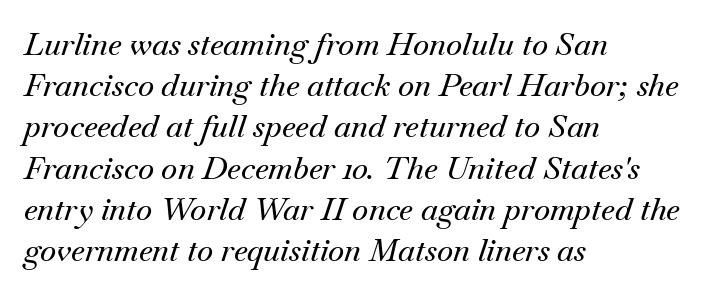
Q: Is the text italic (slanted)? A: Yes, it leans right by about 18 degrees.
Q: Is the typeface a serif or a sans-serif typeface? A: Serif.
Q: Is the text underlined? A: No.
Q: How is the paragraph aligned? A: Left-aligned.
Q: Is the spacing between letters normal or unusually wide? A: Normal.
Q: Is the spacing between lines tight, normal or loose? A: Normal.
Q: Width (condensed, normal, or wide)? A: Normal.
Q: Stroke contrast? A: Medium.
Q: x-height? A: Small.
Q: Monospaced? A: No.
